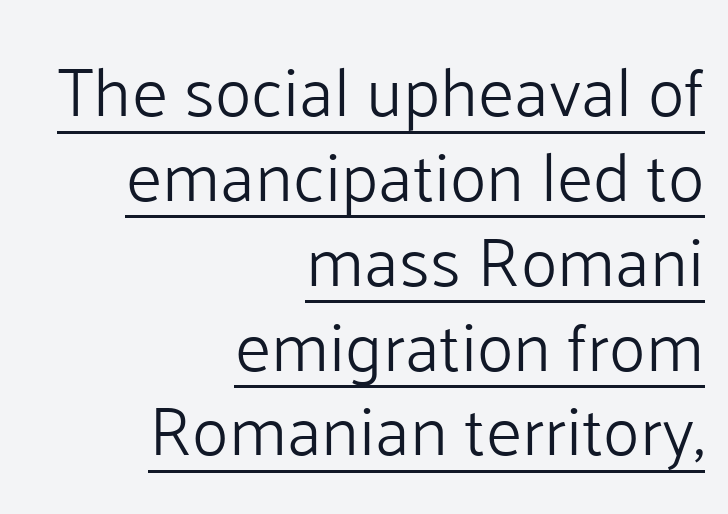
Q: Is the text bold? A: No.
Q: Is the text italic (slanted)? A: No, it is upright.
Q: Is the typeface a serif or a sans-serif typeface? A: Sans-serif.
Q: Is the text underlined? A: Yes.
Q: How is the paragraph aligned? A: Right-aligned.
Q: Is the spacing between letters normal or unusually wide? A: Normal.
Q: Width (condensed, normal, or wide)? A: Normal.
Q: Stroke contrast? A: Low.
Q: x-height? A: Medium.
Q: Monospaced? A: No.
